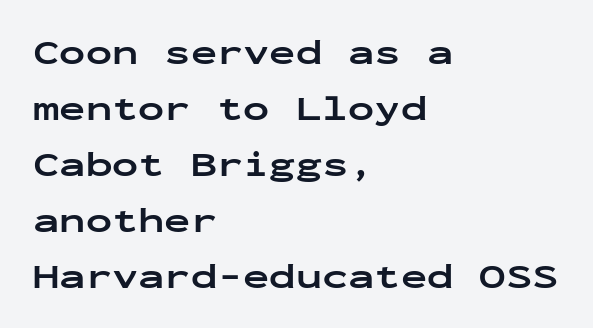
{"serif": "no", "italic": "no", "bold": "yes", "weight": "bold", "width": "wide", "stroke_contrast": "low", "x_height": "medium", "monospaced": "yes", "underline": "no", "align": "left", "line_spacing": "normal", "line_spacing_ratio": 1.6, "letter_spacing": "normal", "letter_spacing_em": 0.0, "glyph_px": 35}
